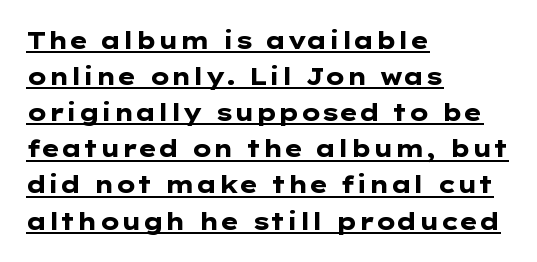
Glyph-to-glyph distance matches everyday printed text. The face used here has the dense, thick strokes of a bold. Rendered with straight, roman letterforms. Is the block centered? No — it sits flush against the left margin.
